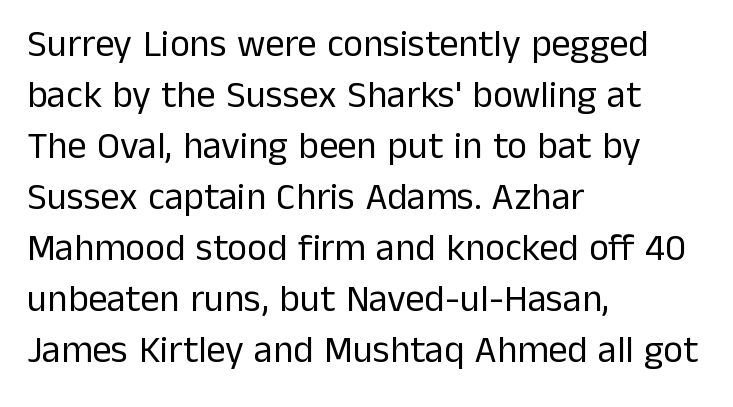
Rule under the text: the space is simply empty. Standard letterfit; no display-style spreading of the glyphs. To sum up the face: it is a sans, with no serifs. A typesetter would call this proportional, since set widths differ per character.
